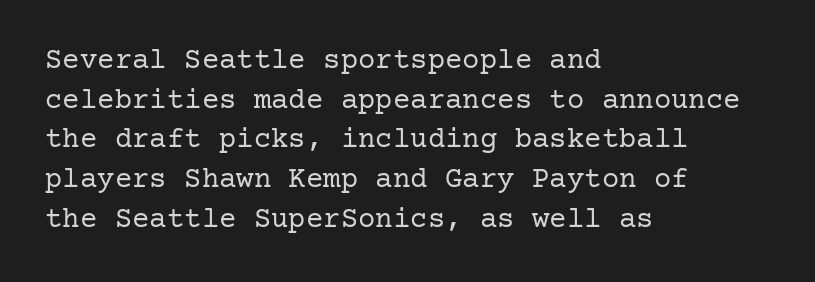
Q: Is the text bold? A: No.
Q: Is the text italic (slanted)? A: No, it is upright.
Q: Is the typeface a serif or a sans-serif typeface? A: Serif.
Q: Is the text underlined? A: No.
Q: How is the paragraph aligned? A: Left-aligned.
Q: Is the spacing between letters normal or unusually wide? A: Normal.
Q: Is the spacing between lines tight, normal or loose? A: Normal.
Q: Width (condensed, normal, or wide)? A: Normal.
Q: Stroke contrast? A: Low.
Q: x-height? A: Medium.
